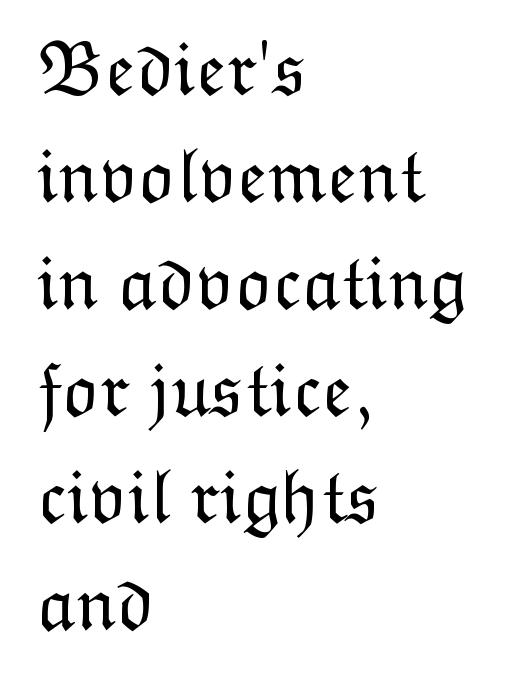
Beneath every word, the page is bare. This rendering leaves character spacing at its baseline value. The compositor pushed each line to the left boundary. On a weight scale, this lands at 450 or below.
